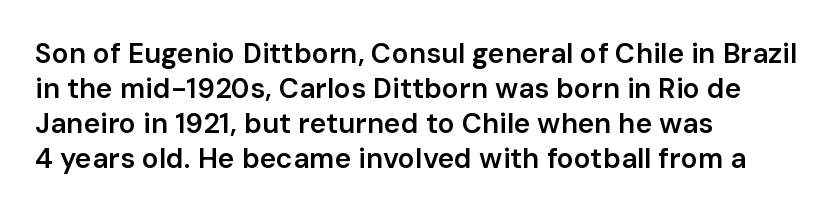
The image shows 28 px semibold sans-serif type, upright; set left-aligned, normal line spacing (1.25x), normal letter spacing, not underlined; low stroke contrast and a medium x-height.
